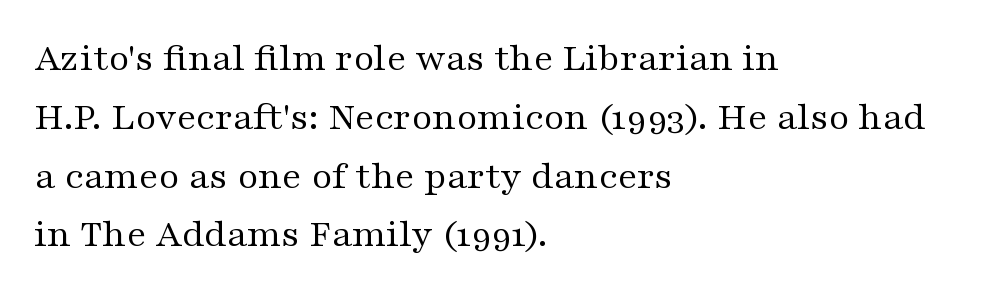
The compositor pushed each line to the left boundary. The characters are drawn with everyday or finer stroke widths. Clear beneath every line of the passage. Varying glyph widths throughout — classic text-font behaviour. Glyph-to-glyph distance matches everyday printed text.
